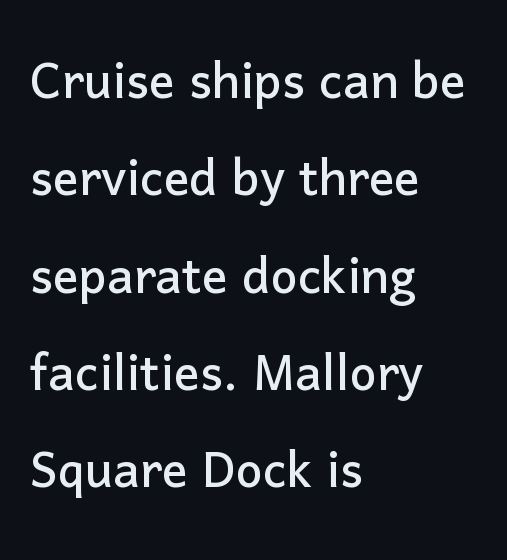
Glyph-to-glyph distance matches everyday printed text. Check where the strokes stop: nothing finishes them off — pure sans. The paragraph shown leans on its left margin. When letters stand straight like this, we call the style roman or upright. The area under the type is left untouched. The rows are spaced the way most documents space them.
